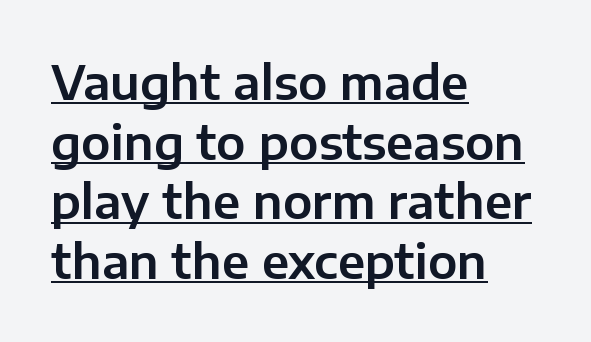
Q: Is the text italic (slanted)? A: No, it is upright.
Q: Is the typeface a serif or a sans-serif typeface? A: Sans-serif.
Q: Is the text underlined? A: Yes.
Q: How is the paragraph aligned? A: Left-aligned.
Q: Is the spacing between letters normal or unusually wide? A: Normal.
Q: Is the spacing between lines tight, normal or loose? A: Normal.
Q: Width (condensed, normal, or wide)? A: Normal.
Q: Stroke contrast? A: Low.
Q: x-height? A: Medium.
Q: Monospaced? A: No.
